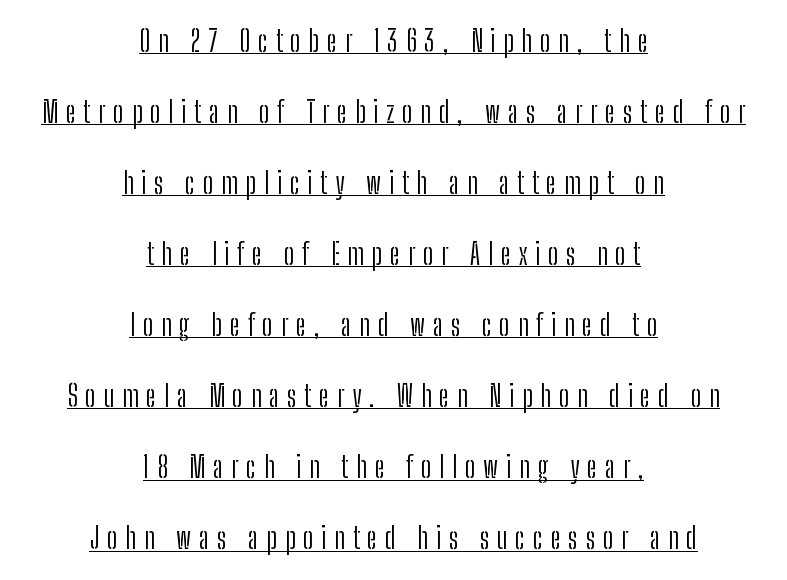
The image shows 29 px light, condensed sans-serif type, upright; set centered, loose line spacing (2.45x), unusually wide letter spacing (+0.27 em), underlined; low stroke contrast and a medium x-height.
